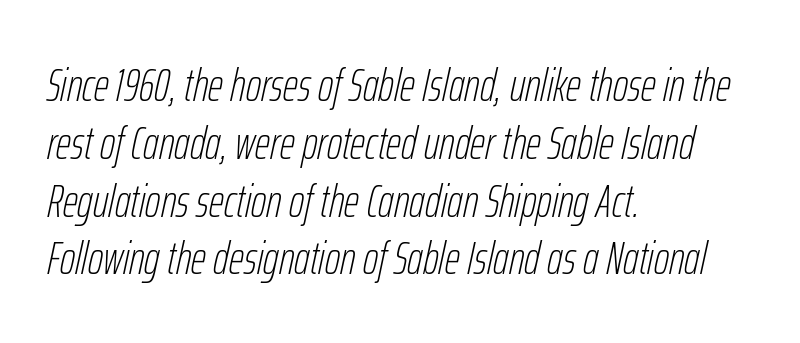
Italic: yes, the glyphs are oblique. Stroke mass is kept to a normal reading level or below. The words here are not underlined. There is no visible air inserted between adjacent glyphs. You could not count columns in this text — the font is proportionally spaced. The lines are quadded left.
